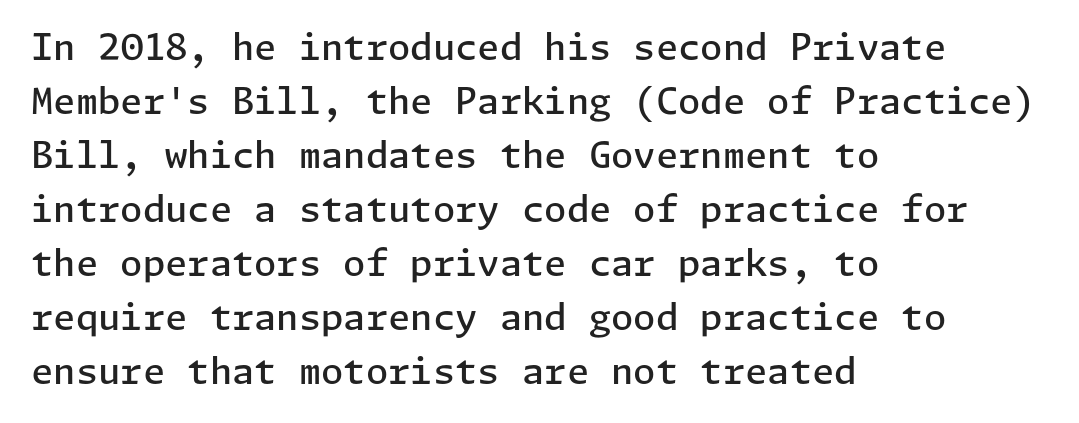
Q: Is the text bold? A: Semi-bold.
Q: Is the text italic (slanted)? A: No, it is upright.
Q: Is the typeface a serif or a sans-serif typeface? A: Sans-serif.
Q: Is the text underlined? A: No.
Q: How is the paragraph aligned? A: Left-aligned.
Q: Is the spacing between letters normal or unusually wide? A: Normal.
Q: Is the spacing between lines tight, normal or loose? A: Normal.
Q: Width (condensed, normal, or wide)? A: Normal.
Q: Stroke contrast? A: Low.
Q: x-height? A: Medium.
